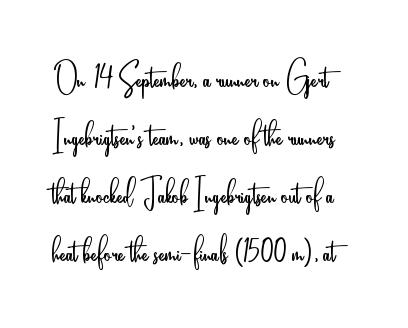
{"serif": "no", "bold": "no", "weight": "light", "width": "condensed", "stroke_contrast": "low", "x_height": "small", "monospaced": "no", "underline": "no", "line_spacing": "normal", "line_spacing_ratio": 1.32, "letter_spacing": "normal", "letter_spacing_em": 0.0, "glyph_px": 44}
